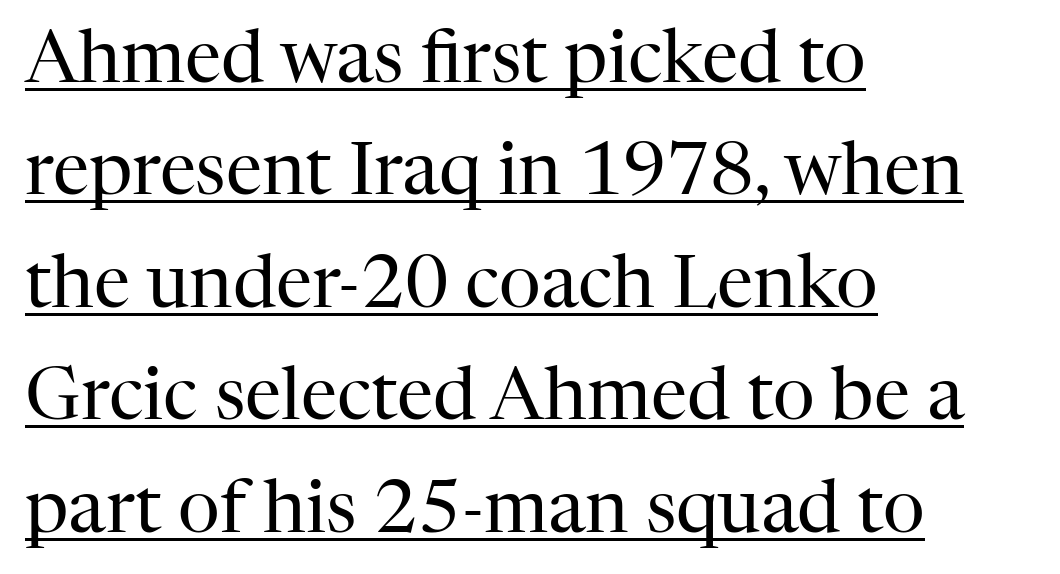
Q: Is the text bold? A: No.
Q: Is the text italic (slanted)? A: No, it is upright.
Q: Is the typeface a serif or a sans-serif typeface? A: Serif.
Q: Is the text underlined? A: Yes.
Q: How is the paragraph aligned? A: Left-aligned.
Q: Is the spacing between letters normal or unusually wide? A: Normal.
Q: Is the spacing between lines tight, normal or loose? A: Normal.
Q: Width (condensed, normal, or wide)? A: Normal.
Q: Stroke contrast? A: High.
Q: x-height? A: Medium.
Q: Monospaced? A: No.
